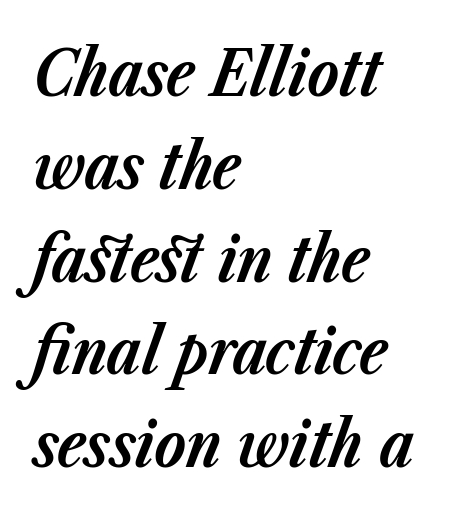
The image shows 64 px bold type, italic (leaning right); set left-aligned, normal line spacing (1.45x), normal letter spacing, not underlined; low stroke contrast and a medium x-height.
